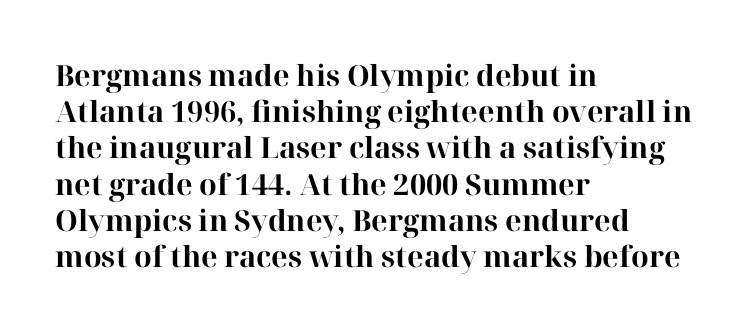
Nothing unusual about the tracking: characters are spaced as the font intends. You'd pick this weight for a headline — it's a proper bold. The font family rendered here belongs to the serif group. Line starts are locked; line ends wander. Vertical spacing — default.
